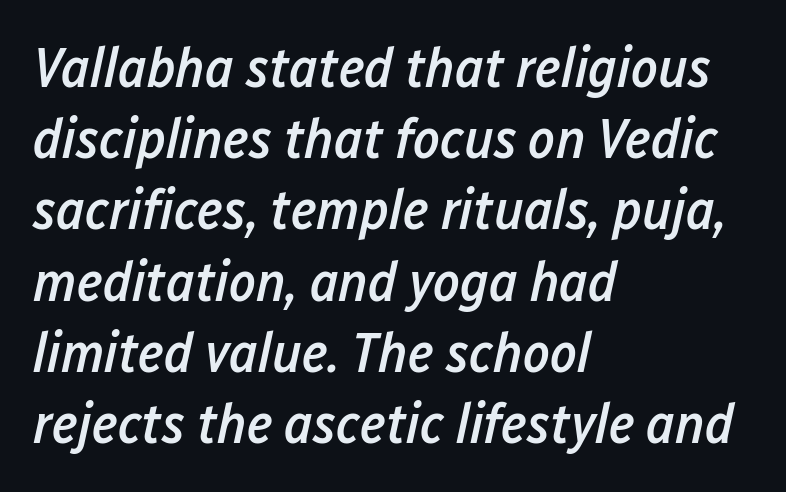
The image shows 57 px semibold, condensed type, italic (leaning right); set left-aligned, normal line spacing (1.25x), normal letter spacing, not underlined; low stroke contrast and a medium x-height.
